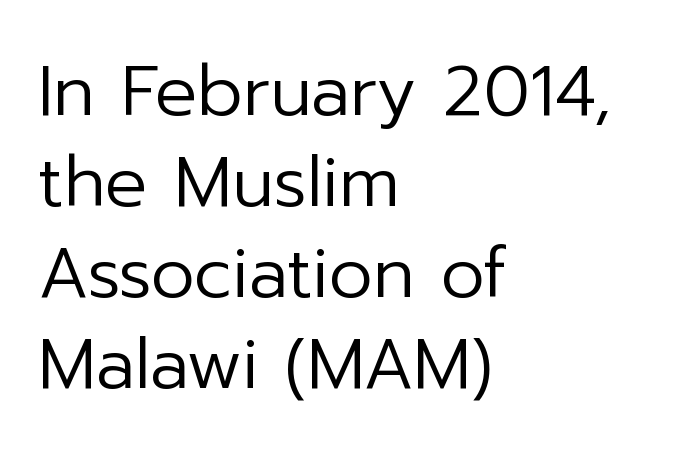
The image shows 70 px regular-weight sans-serif type, upright; set left-aligned, normal line spacing (1.3x), normal letter spacing, not underlined; low stroke contrast and a medium x-height.
